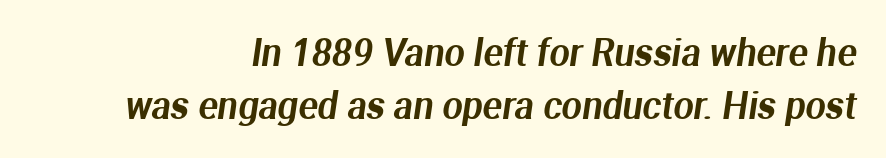
The image shows 36 px sans-serif type; set normal line spacing (1.46x), normal letter spacing, not underlined; medium stroke contrast and a medium x-height.
